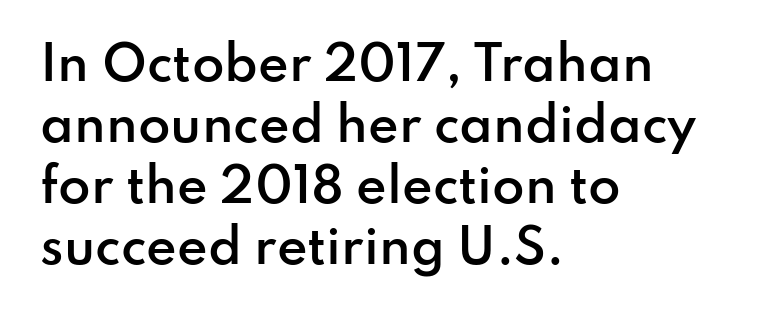
The typography opts for an upright posture over an oblique one. The designer left line spacing at the default. Tracking here is standard; glyphs follow each other at the usual distance. Looks like regular typesetting: each glyph gets only the width it needs.
